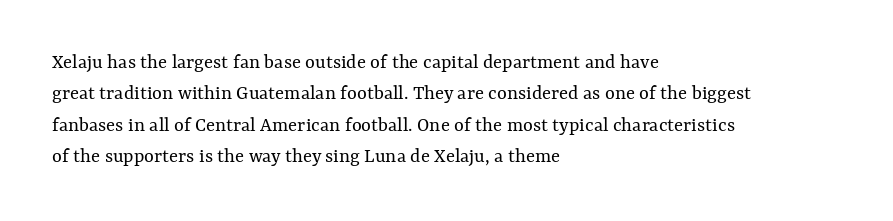
Q: Is the text bold? A: No.
Q: Is the text italic (slanted)? A: No, it is upright.
Q: Is the text underlined? A: No.
Q: How is the paragraph aligned? A: Left-aligned.
Q: Is the spacing between letters normal or unusually wide? A: Normal.
Q: Is the spacing between lines tight, normal or loose? A: Normal.
